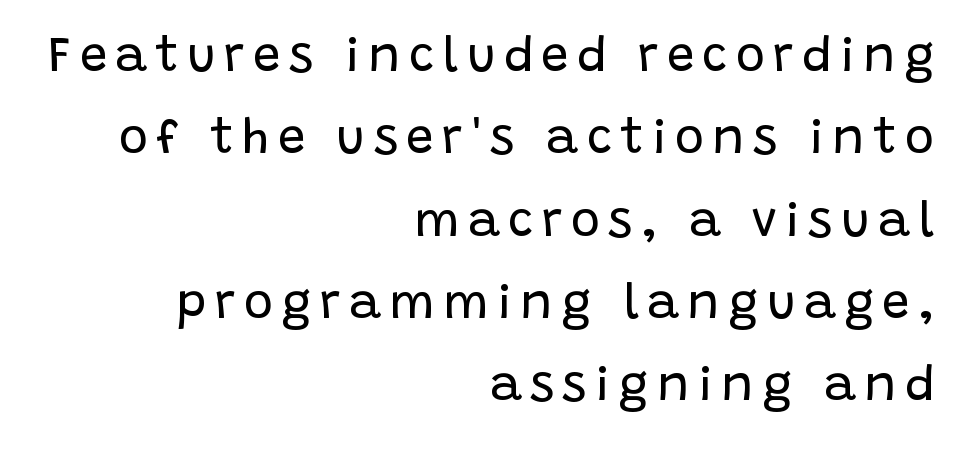
Vertically, the passage feels balanced, rows spaced as you'd expect. Summary of weight: not heavy and not bold. Typographically, this falls in the sans-serif category. Note the varied advance widths — an 'i' is clearly narrower than an 'm'.
